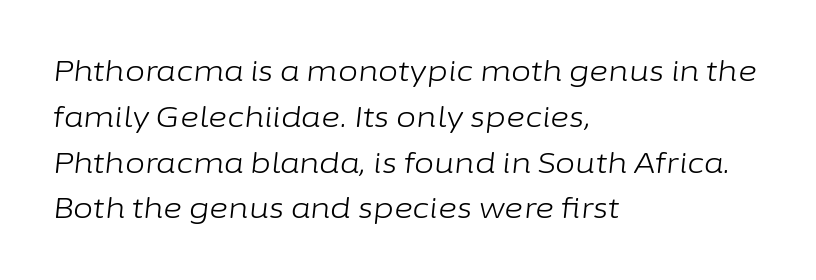
{"italic": "yes", "lean": "right", "slant_degrees": 6, "bold": "no", "weight": "light", "width": "normal", "stroke_contrast": "low", "x_height": "medium", "monospaced": "no", "underline": "no", "align": "left", "line_spacing": "normal", "line_spacing_ratio": 1.58, "letter_spacing": "normal", "letter_spacing_em": 0.0, "glyph_px": 29}
